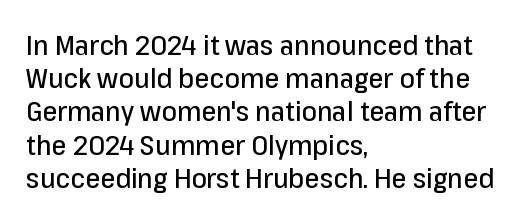
The image shows 27 px text type, upright; set left-aligned, line spacing 1.23x, normal letter spacing, not underlined.
